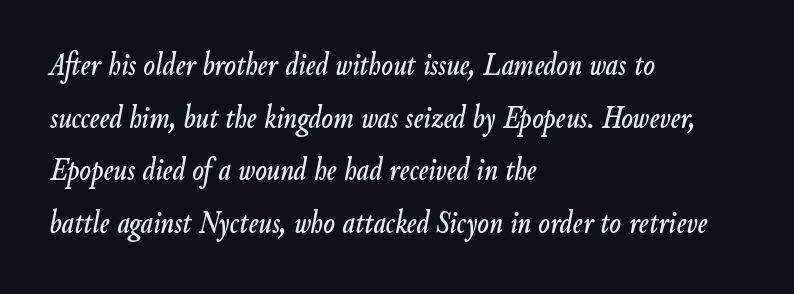
The image shows 34 px condensed type, italic (leaning right); set left-aligned, normal line spacing (1.55x), normal letter spacing, not underlined; low stroke contrast and a small x-height.
